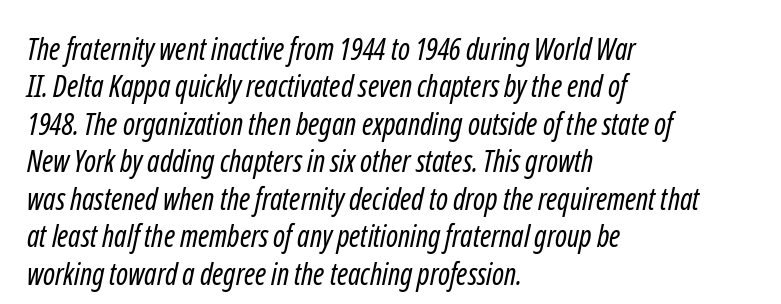
The image shows 30 px regular-weight, condensed sans-serif type; set left-aligned, normal line spacing (1.25x), normal letter spacing, not underlined; low stroke contrast and a medium x-height.
